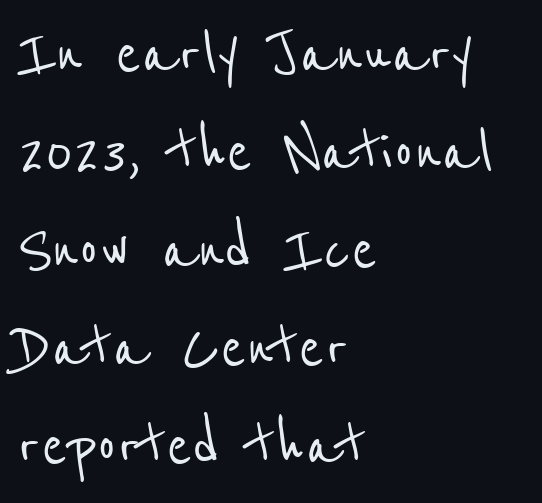
The image shows 76 px condensed sans-serif type; set left-aligned, normal line spacing (1.29x), normal letter spacing, not underlined; low stroke contrast and a medium x-height.
